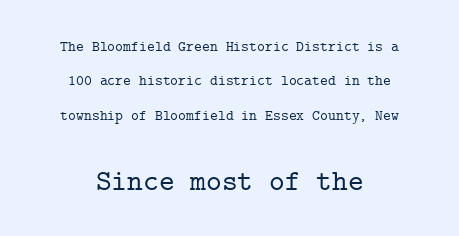
Leftover space on each line is divided equally before and after the words. The vertical gap from one line to the next is large. In terms of letterform style, serifs are clearly present. In terms of letterspacing, this is plain default setting.
